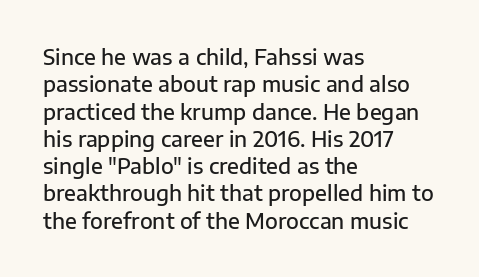
Line beginnings align vertically; line endings do not. Weight: semibold (demi). Tracking here is standard; glyphs follow each other at the usual distance. If you drew a line through each stem, it would be perfectly vertical. Has an underline been added? It has not.
